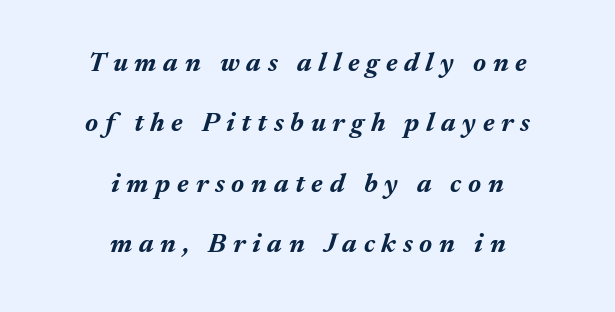
The image shows 27 px bold type, italic (leaning right); set centered, loose line spacing (2.24x), unusually wide letter spacing (+0.25 em), not underlined.
